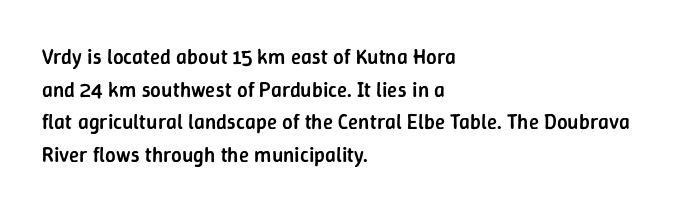
{"italic": "no", "bold": "semi", "underline": "no", "align": "left", "line_spacing": "normal", "line_spacing_ratio": 1.55, "letter_spacing": "normal", "letter_spacing_em": 0.0, "glyph_px": 21}
